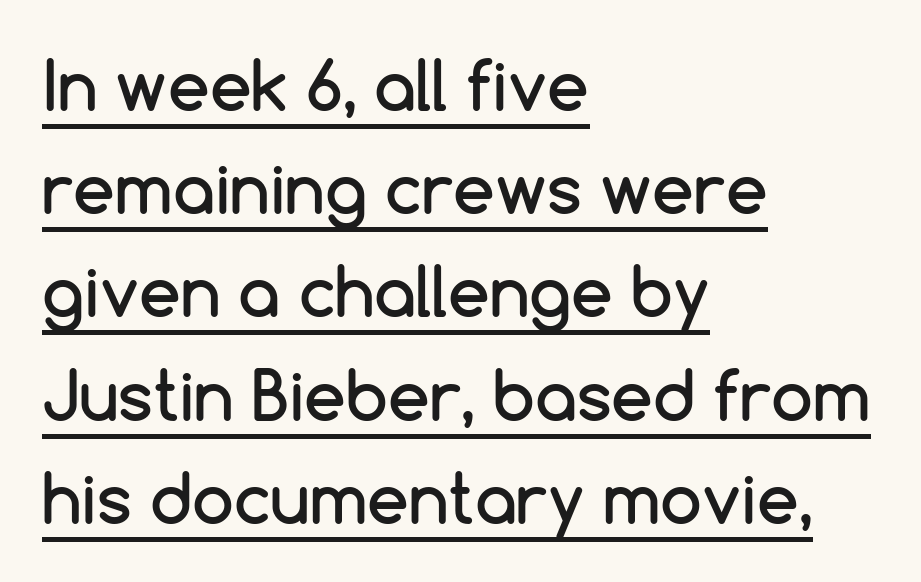
The rows are spaced the way most documents space them. The letters sit at their default tracking, neither squeezed nor spread. Every stem runs plumb, perpendicular to the baseline. Glance below the letters and you will spot a drawn line. Visually the block forms a straight wall on the left and a jagged coastline on the right. Observe the absence of serifs on each vertical stroke in this sample.
